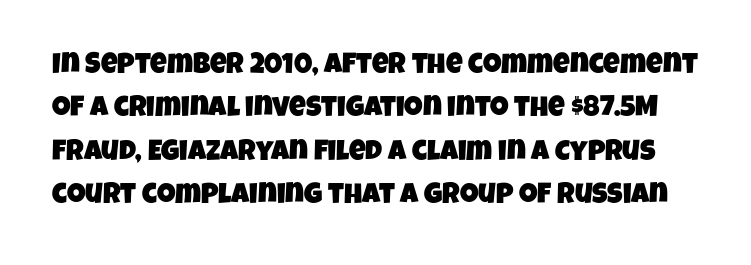
Q: Is the typeface a serif or a sans-serif typeface? A: Sans-serif.
Q: Is the text underlined? A: No.
Q: Is the spacing between letters normal or unusually wide? A: Normal.
Q: Is the spacing between lines tight, normal or loose? A: Normal.
Q: Width (condensed, normal, or wide)? A: Condensed.
Q: Stroke contrast? A: Low.
Q: x-height? A: Large.
Q: Monospaced? A: No.
